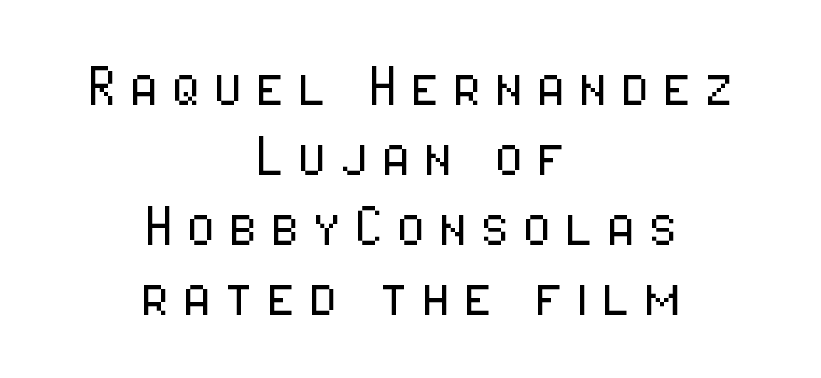
Q: Is the text bold? A: No.
Q: Is the text italic (slanted)? A: No, it is upright.
Q: Is the typeface a serif or a sans-serif typeface? A: Sans-serif.
Q: Is the text underlined? A: No.
Q: How is the paragraph aligned? A: Centered.
Q: Is the spacing between lines tight, normal or loose? A: Tight.
Q: Width (condensed, normal, or wide)? A: Condensed.
Q: Stroke contrast? A: Low.
Q: x-height? A: Medium.
Q: Monospaced? A: No.
